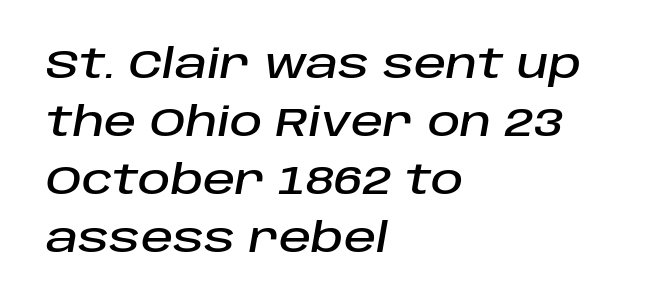
Q: Is the text italic (slanted)? A: Yes, it leans right by about 10 degrees.
Q: Is the text underlined? A: No.
Q: How is the paragraph aligned? A: Left-aligned.
Q: Is the spacing between letters normal or unusually wide? A: Normal.
Q: Is the spacing between lines tight, normal or loose? A: Normal.
Q: Width (condensed, normal, or wide)? A: Normal.
Q: Stroke contrast? A: Low.
Q: x-height? A: Large.
Q: Monospaced? A: No.
